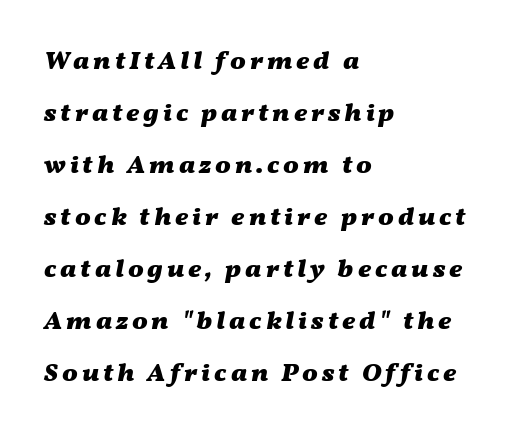
The image shows 26 px bold type, italic (leaning right); set left-aligned, loose line spacing (2.0x), not underlined.
